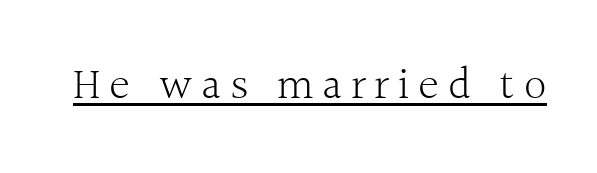
A quiet, ordinary-to-light weight characterises the typeface. Type style note: has serifs. Descenders here cross a horizontal rule under the line. Ordinary non-slanted type is in use. This sample has the flowing, uneven cadence of proportional lettering.
